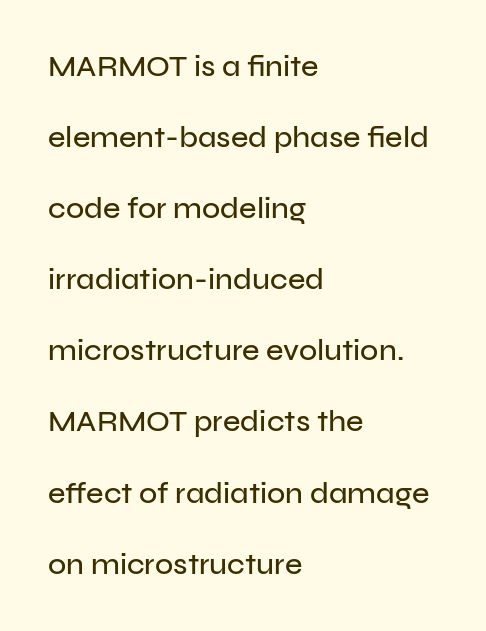
{"serif": "no", "italic": "no", "width": "normal", "stroke_contrast": "low", "x_height": "medium", "monospaced": "no", "underline": "no", "align": "left", "line_spacing": "loose", "line_spacing_ratio": 2.37, "letter_spacing": "normal", "letter_spacing_em": 0.0, "glyph_px": 30}
